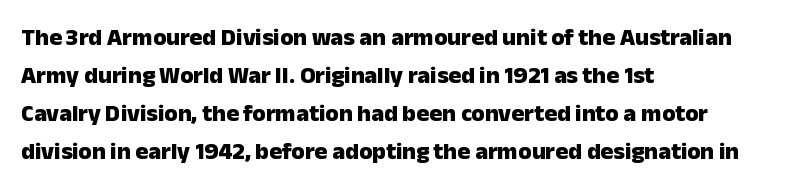
The space between consecutive lines is moderate. Alignment: flush left. The passage shown is not underscored anywhere. The type is set solid horizontally, with unmodified tracking. The characters look thick and weighty, a clear bold. Unlike italic type, these characters show no tilt at all.
